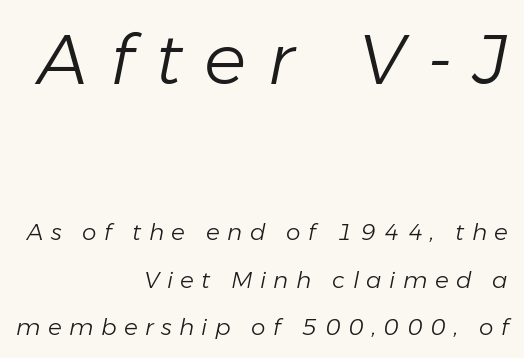
Substantial extra tracking has been applied to these lines. Character widths vary here, with narrow letters taking less room than wide ones. Counters stay open thanks to moderate or lighter strokes. The space between consecutive lines is lavish. Descender tails drop into unmarked territory. Notice how the stems are inclined rather than vertical — that's the hallmark of italics.
